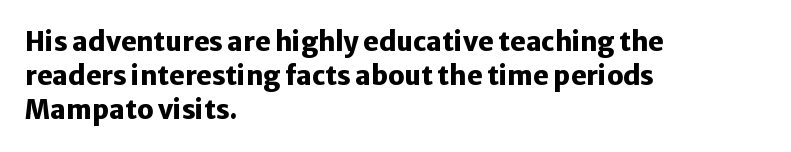
Notice how the stems are strictly vertical — no italics here. The passage shown is emphatically bold. Students, observe: this is what conventionally led text looks like. You could call the tracking neutral — neither tight nor loose. The ragged edge is on the right, which tells us the setting is flush left. Descenders are the only things crossing below the line.
